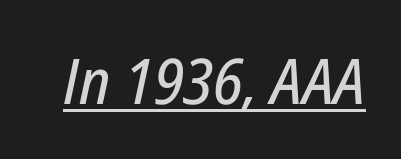
Q: Is the text italic (slanted)? A: Yes, it leans right by about 12 degrees.
Q: Is the text underlined? A: Yes.
Q: Is the spacing between letters normal or unusually wide? A: Normal.
Q: Width (condensed, normal, or wide)? A: Condensed.
Q: Stroke contrast? A: Low.
Q: x-height? A: Medium.
Q: Monospaced? A: No.
